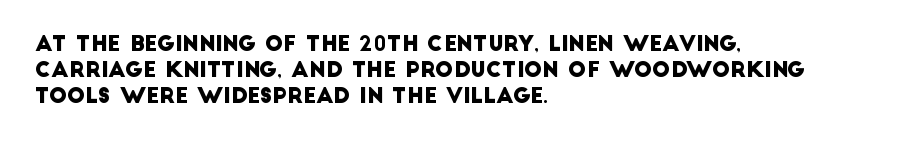
Q: Is the text underlined? A: No.
Q: How is the paragraph aligned? A: Left-aligned.
Q: Is the spacing between letters normal or unusually wide? A: Normal.
Q: Is the spacing between lines tight, normal or loose? A: Normal.
